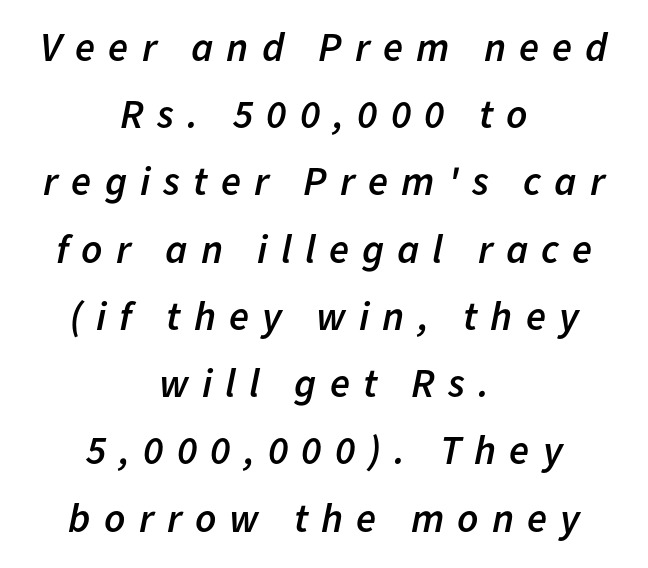
Q: Is the text bold? A: Semi-bold.
Q: Is the text italic (slanted)? A: Yes, it leans right by about 11 degrees.
Q: Is the text underlined? A: No.
Q: How is the paragraph aligned? A: Centered.
Q: Is the spacing between letters normal or unusually wide? A: Unusually wide.
Q: Is the spacing between lines tight, normal or loose? A: Normal.
Q: Width (condensed, normal, or wide)? A: Normal.
Q: Stroke contrast? A: Low.
Q: x-height? A: Medium.
Q: Monospaced? A: No.
